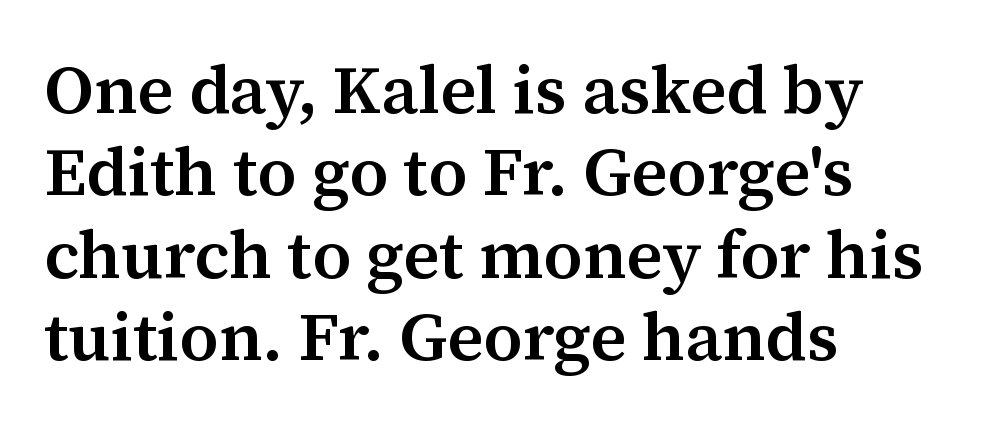
The image shows 68 px semibold serif type, upright; set left-aligned, line spacing 1.21x, normal letter spacing, not underlined; medium stroke contrast and a medium x-height.
